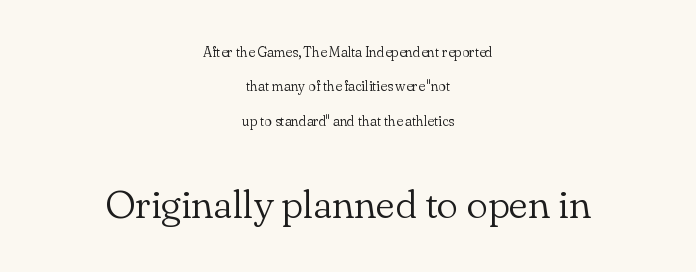
{"serif": "yes", "italic": "no", "bold": "no", "weight": "light", "width": "normal", "stroke_contrast": "low", "x_height": "small", "monospaced": "no", "underline": "no", "align": "center", "line_spacing": "loose", "line_spacing_ratio": 2.45, "letter_spacing": "normal", "letter_spacing_em": 0.0, "larger_block": "second", "size_ratio": 2.86, "glyph_px": 40}
